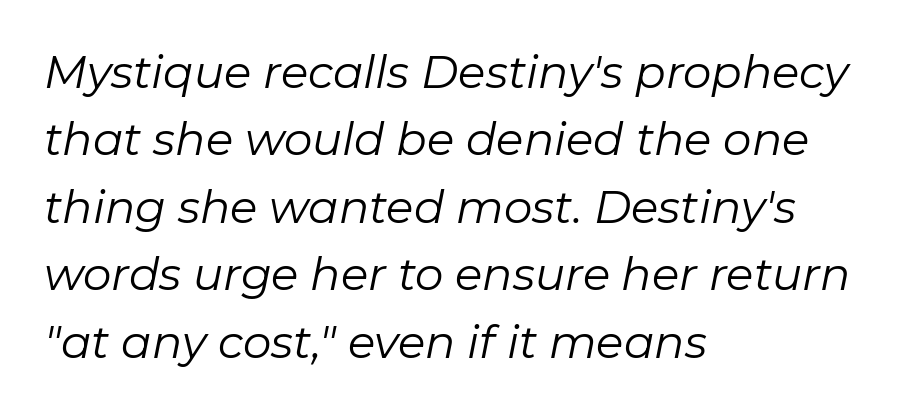
Q: Is the text bold? A: No.
Q: Is the text italic (slanted)? A: Yes, it leans right by about 11 degrees.
Q: Is the text underlined? A: No.
Q: How is the paragraph aligned? A: Left-aligned.
Q: Is the spacing between letters normal or unusually wide? A: Normal.
Q: Is the spacing between lines tight, normal or loose? A: Normal.
Q: Width (condensed, normal, or wide)? A: Normal.
Q: Stroke contrast? A: Low.
Q: x-height? A: Medium.
Q: Monospaced? A: No.
